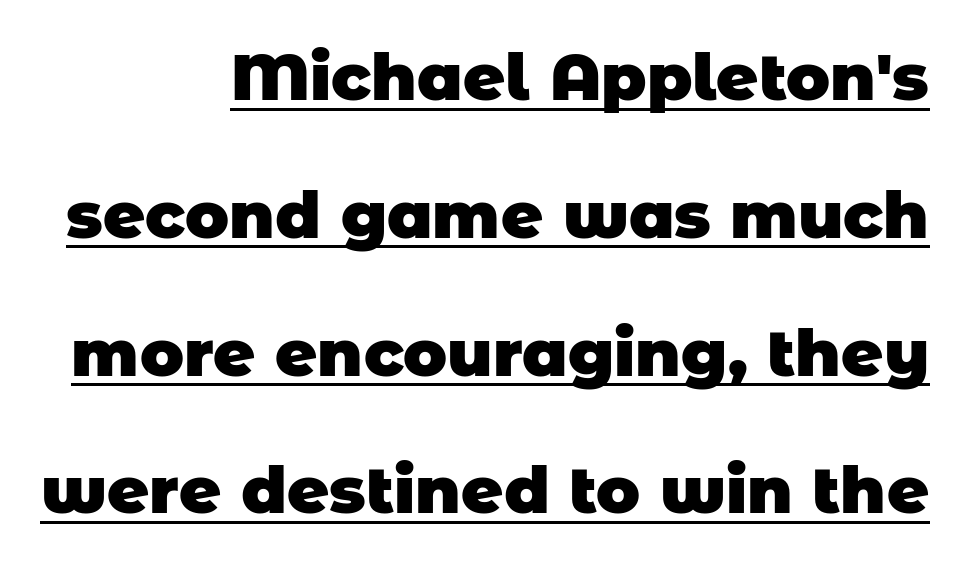
Quick note: interline space is abundant. This rendering uses right alignment, leaving the left contour irregular. Looks like regular typesetting: each glyph gets only the width it needs. The sample has been set heavy, in full bold. You can see a thin bar hugging the bottom of the glyphs. Each letter's strokes conclude bluntly, with no projecting serifs.
